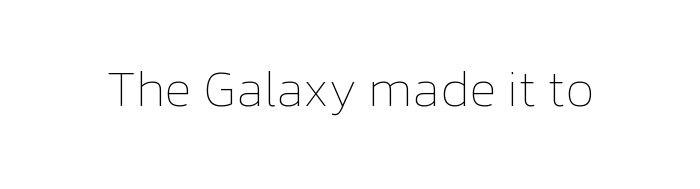
The image shows 51 px thin type, upright; set normal letter spacing, not underlined; low stroke contrast and a medium x-height.
